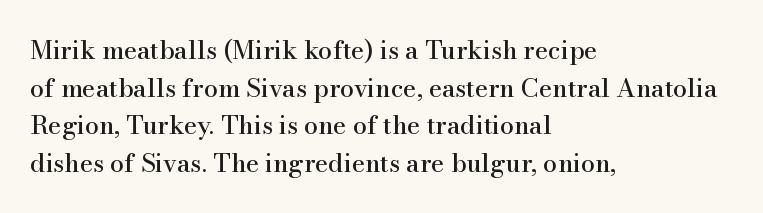
Q: Is the text italic (slanted)? A: No, it is upright.
Q: Is the text underlined? A: No.
Q: How is the paragraph aligned? A: Left-aligned.
Q: Is the spacing between letters normal or unusually wide? A: Normal.
Q: Is the spacing between lines tight, normal or loose? A: Normal.
